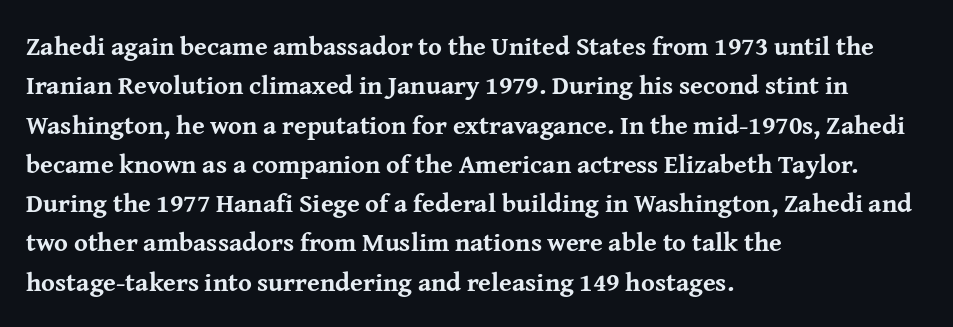
The image shows 26 px bold type, upright; set left-aligned, normal line spacing (1.51x), normal letter spacing, not underlined.
